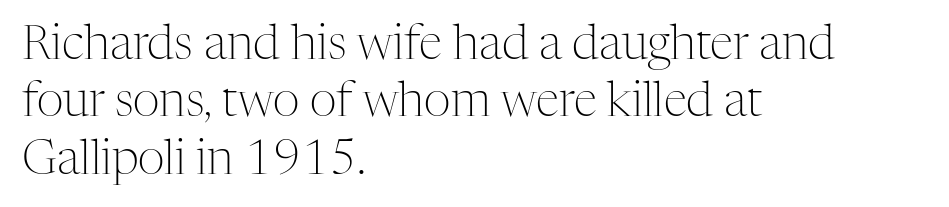
{"serif": "yes", "italic": "no", "bold": "no", "weight": "light", "width": "normal", "stroke_contrast": "medium", "x_height": "medium", "monospaced": "no", "underline": "no", "align": "left", "line_spacing_ratio": 1.22, "letter_spacing": "normal", "letter_spacing_em": 0.0, "glyph_px": 47}
